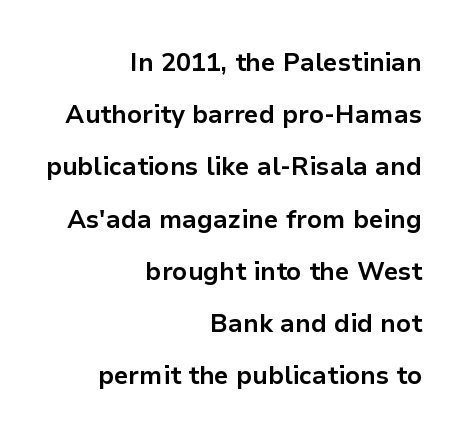
Q: Is the text bold? A: Yes.
Q: Is the text italic (slanted)? A: No, it is upright.
Q: Is the text underlined? A: No.
Q: How is the paragraph aligned? A: Right-aligned.
Q: Is the spacing between letters normal or unusually wide? A: Normal.
Q: Is the spacing between lines tight, normal or loose? A: Loose.
